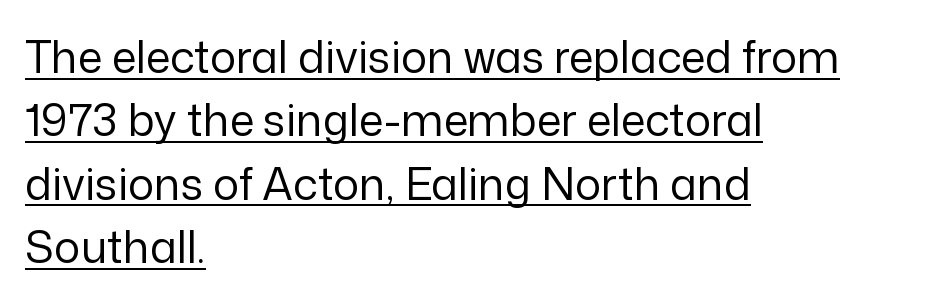
{"serif": "no", "italic": "no", "bold": "no", "weight": "regular", "width": "normal", "stroke_contrast": "low", "x_height": "medium", "monospaced": "no", "underline": "yes", "align": "left", "line_spacing": "normal", "line_spacing_ratio": 1.44, "letter_spacing": "normal", "letter_spacing_em": 0.0, "glyph_px": 44}
